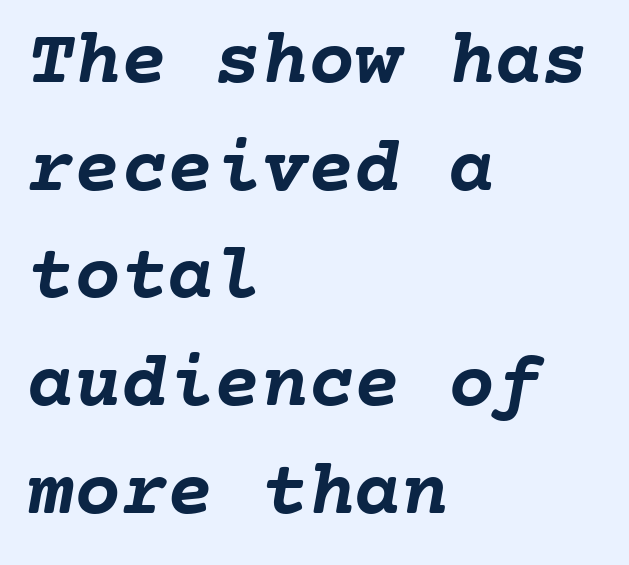
Q: Is the text bold? A: Yes.
Q: Is the text underlined? A: No.
Q: How is the paragraph aligned? A: Left-aligned.
Q: Is the spacing between letters normal or unusually wide? A: Normal.
Q: Is the spacing between lines tight, normal or loose? A: Normal.
Q: Width (condensed, normal, or wide)? A: Normal.
Q: Stroke contrast? A: Low.
Q: x-height? A: Medium.
Q: Monospaced? A: Yes.
